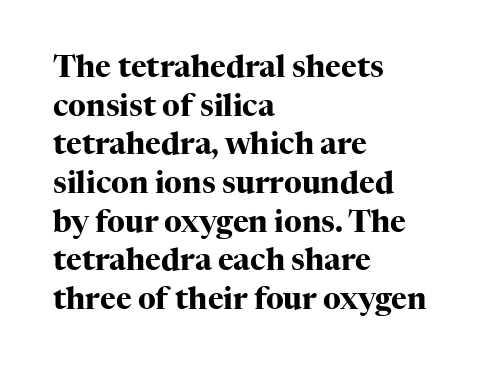
Q: Is the text bold? A: Yes.
Q: Is the text italic (slanted)? A: No, it is upright.
Q: Is the typeface a serif or a sans-serif typeface? A: Serif.
Q: Is the text underlined? A: No.
Q: How is the paragraph aligned? A: Left-aligned.
Q: Is the spacing between letters normal or unusually wide? A: Normal.
Q: Is the spacing between lines tight, normal or loose? A: Normal.
Q: Width (condensed, normal, or wide)? A: Normal.
Q: Stroke contrast? A: High.
Q: x-height? A: Medium.
Q: Monospaced? A: No.
